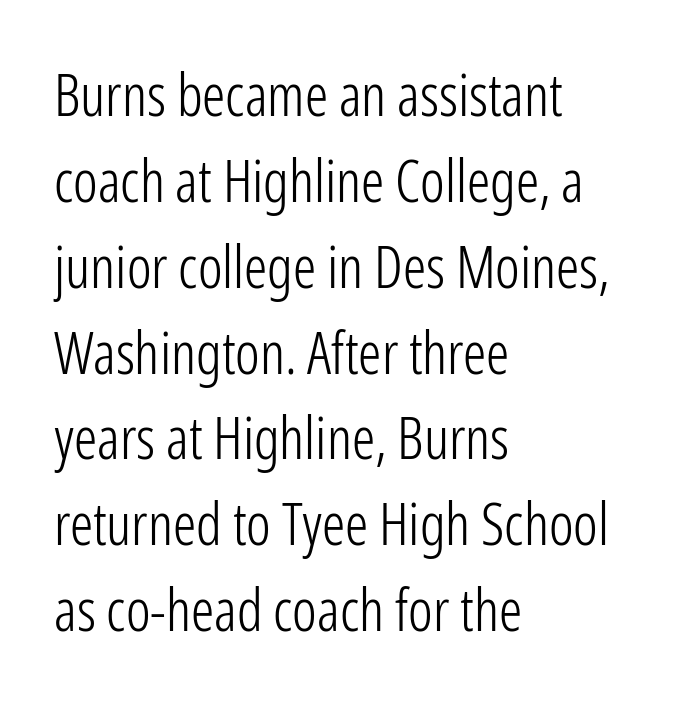
The gap between lines stays unmarked. The letters sit at their default tracking, neither squeezed nor spread. Type style note: lacks serifs. A light-to-regular cut is what we see here. Spacing verdict: proportional, widths tailored to each character. Style check: upright.
